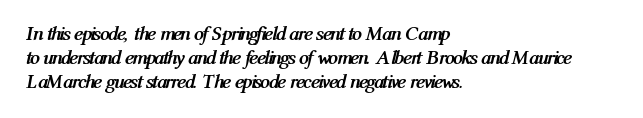
Q: Is the text bold? A: Yes.
Q: Is the text italic (slanted)? A: Yes, it leans right by about 12 degrees.
Q: Is the text underlined? A: No.
Q: How is the paragraph aligned? A: Left-aligned.
Q: Is the spacing between letters normal or unusually wide? A: Normal.
